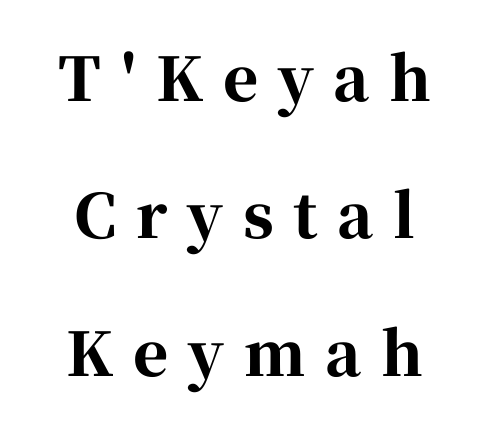
Q: Is the text bold? A: Yes.
Q: Is the text italic (slanted)? A: No, it is upright.
Q: Is the typeface a serif or a sans-serif typeface? A: Serif.
Q: Is the text underlined? A: No.
Q: How is the paragraph aligned? A: Centered.
Q: Is the spacing between letters normal or unusually wide? A: Unusually wide.
Q: Is the spacing between lines tight, normal or loose? A: Loose.
Q: Width (condensed, normal, or wide)? A: Normal.
Q: Stroke contrast? A: High.
Q: x-height? A: Medium.
Q: Monospaced? A: No.
